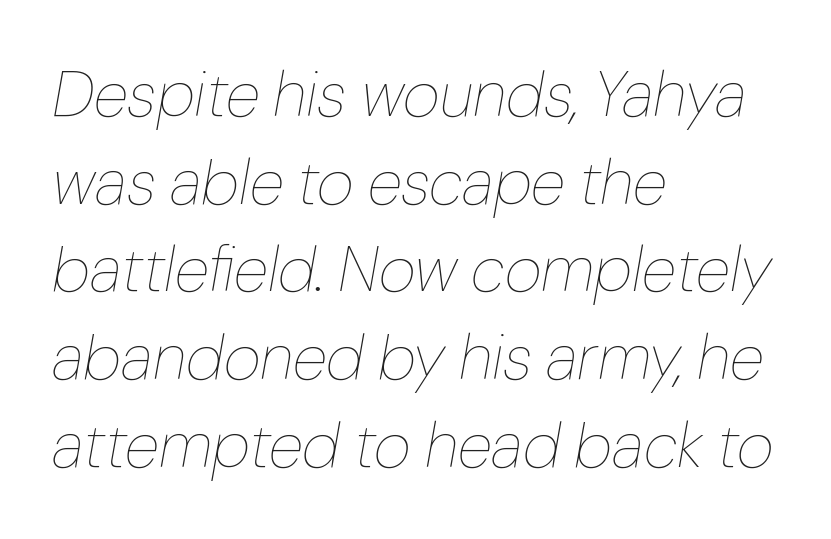
The lines sit at an ordinary, default distance from one another. Reading down the block, your eye returns to a fixed left position each line. No extra ink here — the face is not bold. Looks like regular typesetting: each glyph gets only the width it needs. Every character sits at an angle, as italics do.
